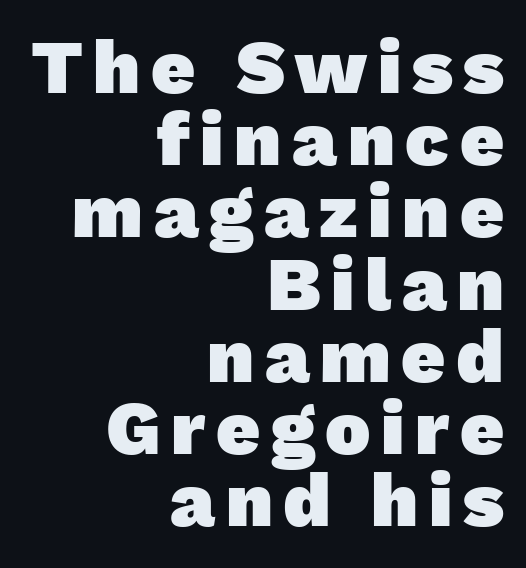
The image shows 76 px heavy sans-serif type; set right-aligned, tight line spacing (0.95x), not underlined; low stroke contrast and a medium x-height.
